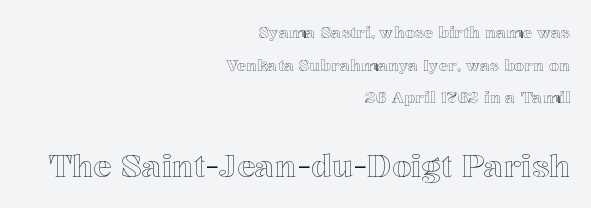
The axis of the letterforms is exactly vertical. Does the copy run flush right? Yes — the right margin is perfectly even. Look at the tracking — it's just the regular setting, nothing added. Rows of type keep a wide berth in the vertical direction. Reading top to bottom, the characters get bigger at the block break.
